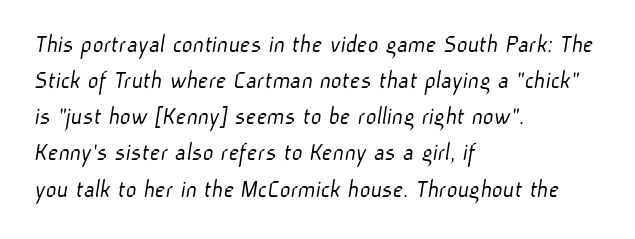
{"bold": "no", "underline": "no", "align": "left", "line_spacing": "normal", "line_spacing_ratio": 1.39, "letter_spacing": "normal", "letter_spacing_em": 0.0, "glyph_px": 26}
